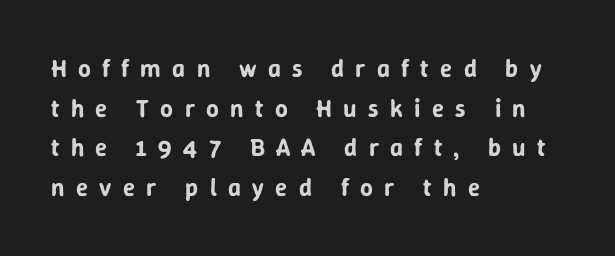
Q: Is the text italic (slanted)? A: No, it is upright.
Q: Is the text underlined? A: No.
Q: How is the paragraph aligned? A: Left-aligned.
Q: Is the spacing between letters normal or unusually wide? A: Unusually wide.
Q: Is the spacing between lines tight, normal or loose? A: Normal.
